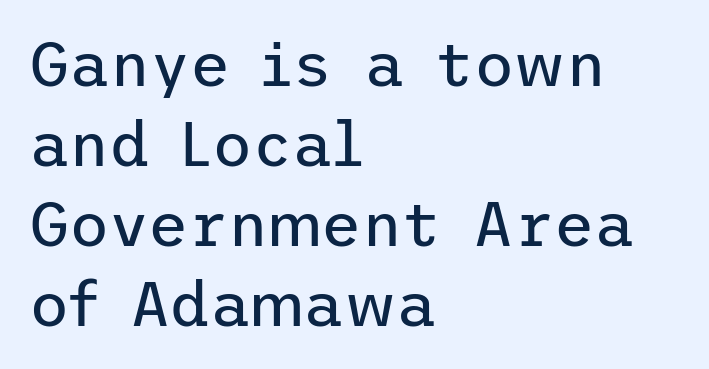
{"serif": "no", "italic": "no", "bold": "no", "weight": "regular", "width": "normal", "stroke_contrast": "low", "x_height": "medium", "underline": "no", "align": "left", "line_spacing": "normal", "line_spacing_ratio": 1.29, "letter_spacing": "normal", "letter_spacing_em": 0.0, "glyph_px": 62}
